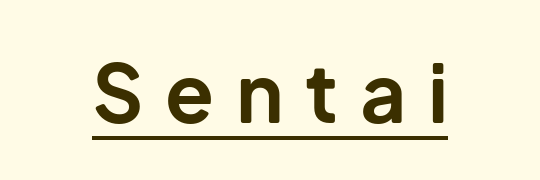
The image shows 80 px bold sans-serif type, upright; set unusually wide letter spacing (+0.27 em), underlined; low stroke contrast and a medium x-height.
